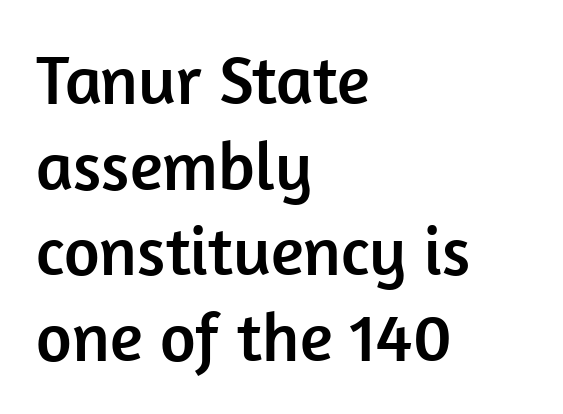
Spacing verdict: proportional, widths tailored to each character. The font family rendered here belongs to the sans-serif group. Leftover space on each line is placed entirely after the last word. Each word holds together tightly as a unit, with standard inter-letter gaps. No word sits above an underline. Notice how the stems are strictly vertical — no italics here.
